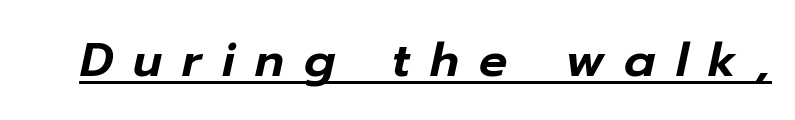
{"italic": "yes", "lean": "right", "slant_degrees": 12, "width": "normal", "stroke_contrast": "low", "x_height": "medium", "monospaced": "no", "underline": "yes", "letter_spacing": "wide", "letter_spacing_em": 0.43, "glyph_px": 47}
